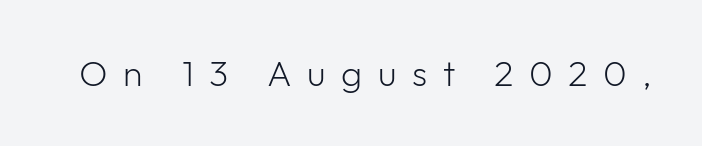
The image shows 36 px light sans-serif type, upright; set unusually wide letter spacing (+0.43 em), not underlined; low stroke contrast and a medium x-height.
